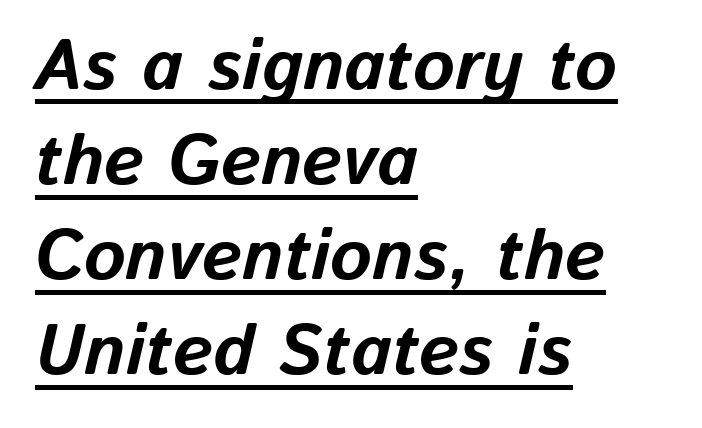
{"italic": "yes", "lean": "right", "slant_degrees": 13, "bold": "yes", "weight": "bold", "width": "normal", "stroke_contrast": "low", "x_height": "medium", "monospaced": "no", "underline": "yes", "align": "left", "line_spacing": "normal", "line_spacing_ratio": 1.34, "letter_spacing": "normal", "letter_spacing_em": 0.0, "glyph_px": 71}
